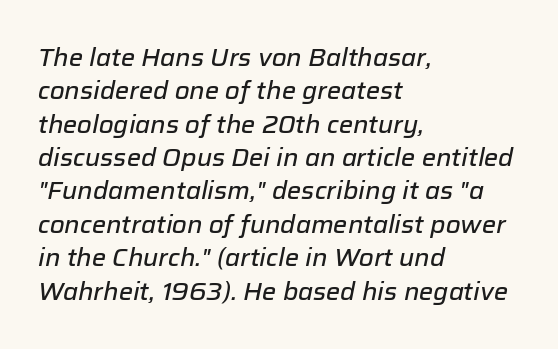
{"italic": "yes", "lean": "right", "slant_degrees": 12, "underline": "no", "align": "left", "line_spacing": "normal", "line_spacing_ratio": 1.39, "letter_spacing": "normal", "letter_spacing_em": 0.0, "glyph_px": 24}
